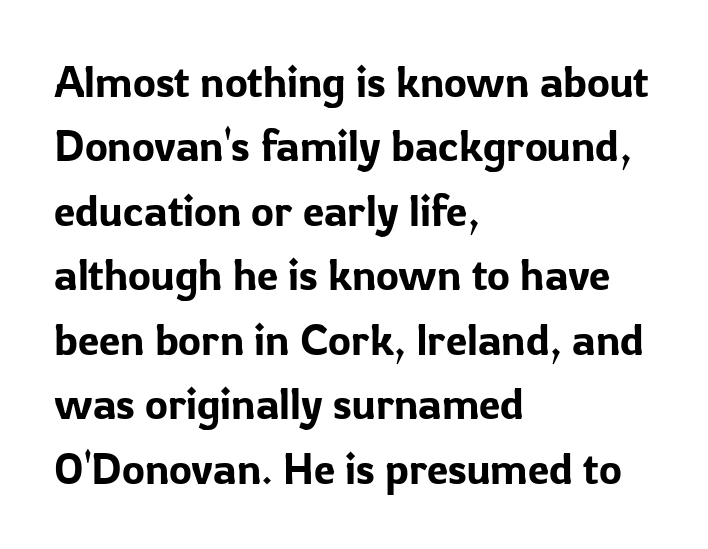
{"serif": "no", "italic": "no", "width": "normal", "stroke_contrast": "low", "x_height": "medium", "monospaced": "no", "underline": "no", "align": "left", "line_spacing": "normal", "line_spacing_ratio": 1.5, "letter_spacing": "normal", "letter_spacing_em": 0.0, "glyph_px": 43}
